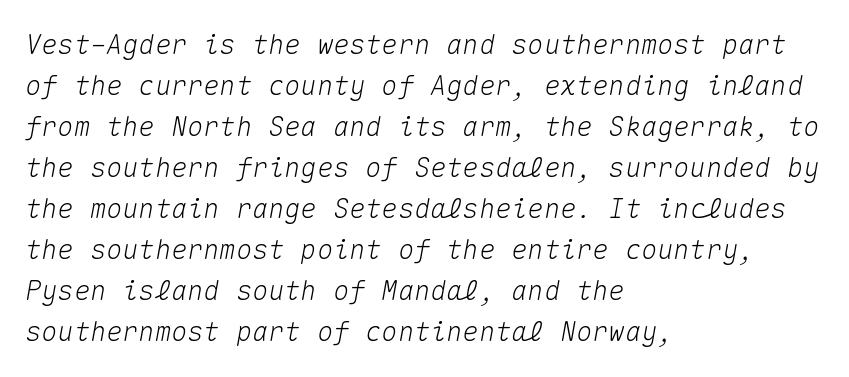
Is the block centered? No — it sits flush against the left margin. Words appear dense and cohesive because spacing is normal. Looking at the ascenders, they clearly lean. Regular leading.
